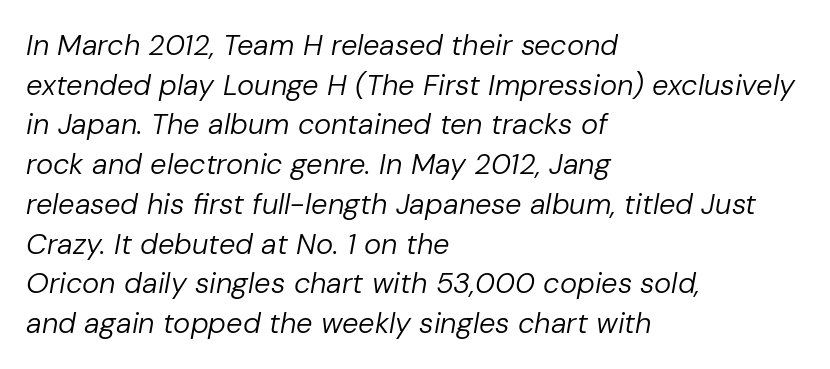
Q: Is the text bold? A: No.
Q: Is the text italic (slanted)? A: Yes, it leans right by about 10 degrees.
Q: Is the text underlined? A: No.
Q: How is the paragraph aligned? A: Left-aligned.
Q: Is the spacing between letters normal or unusually wide? A: Normal.
Q: Is the spacing between lines tight, normal or loose? A: Normal.
Q: Width (condensed, normal, or wide)? A: Normal.
Q: Stroke contrast? A: Low.
Q: x-height? A: Medium.
Q: Monospaced? A: No.
